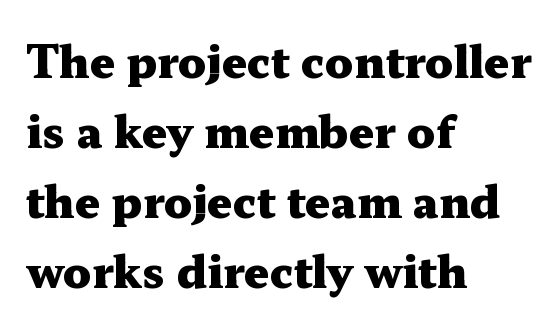
{"serif": "yes", "italic": "no", "bold": "yes", "weight": "heavy", "width": "wide", "stroke_contrast": "medium", "x_height": "medium", "monospaced": "no", "underline": "no", "align": "left", "line_spacing": "normal", "line_spacing_ratio": 1.59, "letter_spacing": "normal", "letter_spacing_em": 0.0, "glyph_px": 44}
